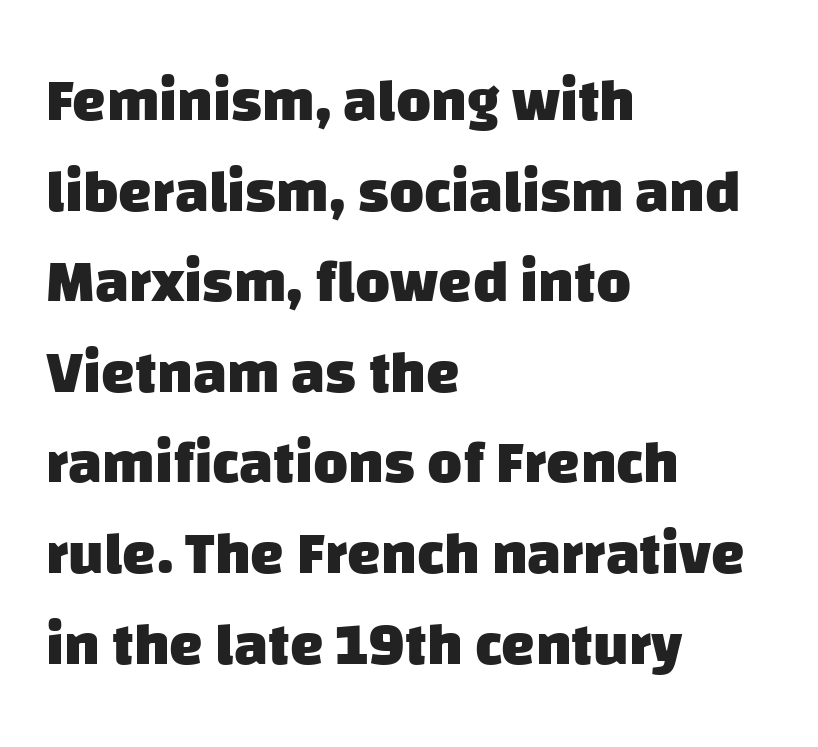
{"serif": "no", "bold": "yes", "weight": "heavy", "width": "normal", "stroke_contrast": "low", "x_height": "large", "monospaced": "no", "underline": "no", "align": "left", "line_spacing": "normal", "line_spacing_ratio": 1.51, "letter_spacing": "normal", "letter_spacing_em": 0.0, "glyph_px": 60}
